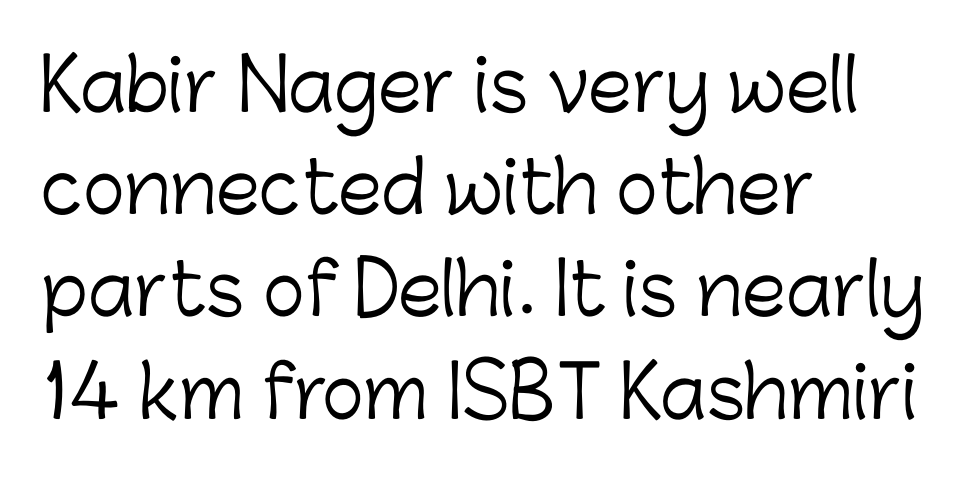
Proportional: the letters do not fall into vertical columns. Short and long lines alike share a common starting point at left. The lettering holds an erect, upright posture throughout. Counters stay open thanks to moderate or lighter strokes. To sum up the face: it is a sans, with no serifs.
